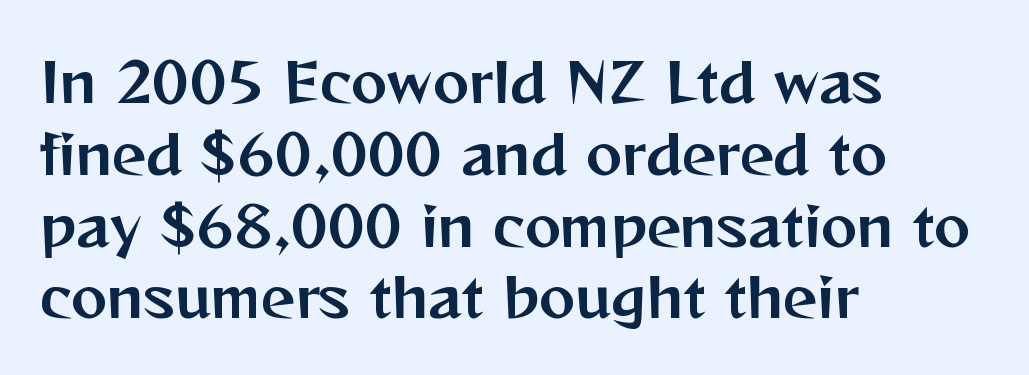
{"serif": "no", "italic": "no", "width": "normal", "stroke_contrast": "medium", "x_height": "medium", "monospaced": "no", "underline": "no", "align": "left", "line_spacing": "normal", "line_spacing_ratio": 1.33, "letter_spacing": "normal", "letter_spacing_em": 0.0, "glyph_px": 54}
